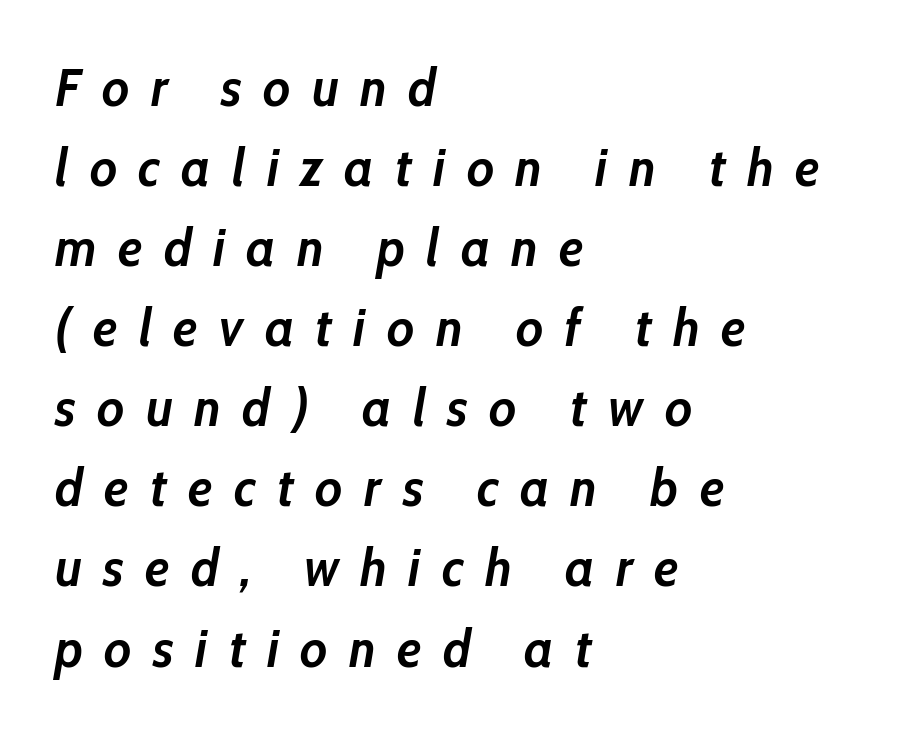
Q: Is the text bold? A: Yes.
Q: Is the text italic (slanted)? A: Yes, it leans right by about 10 degrees.
Q: Is the text underlined? A: No.
Q: How is the paragraph aligned? A: Left-aligned.
Q: Is the spacing between letters normal or unusually wide? A: Unusually wide.
Q: Is the spacing between lines tight, normal or loose? A: Normal.
Q: Width (condensed, normal, or wide)? A: Normal.
Q: Stroke contrast? A: Low.
Q: x-height? A: Medium.
Q: Monospaced? A: No.
